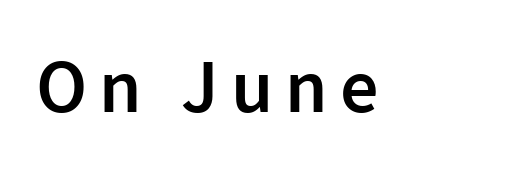
Q: Is the text bold? A: Semi-bold.
Q: Is the text italic (slanted)? A: No, it is upright.
Q: Is the typeface a serif or a sans-serif typeface? A: Sans-serif.
Q: Is the text underlined? A: No.
Q: Width (condensed, normal, or wide)? A: Normal.
Q: Stroke contrast? A: Low.
Q: x-height? A: Medium.
Q: Monospaced? A: No.
